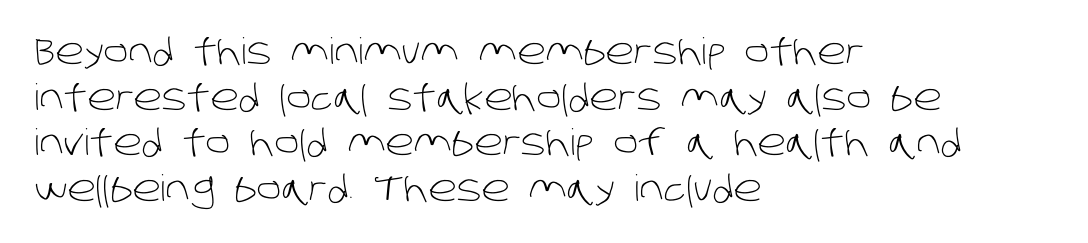
Q: Is the text bold? A: No.
Q: Is the typeface a serif or a sans-serif typeface? A: Sans-serif.
Q: Is the text underlined? A: No.
Q: How is the paragraph aligned? A: Left-aligned.
Q: Is the spacing between letters normal or unusually wide? A: Normal.
Q: Is the spacing between lines tight, normal or loose? A: Normal.
Q: Width (condensed, normal, or wide)? A: Normal.
Q: Stroke contrast? A: Low.
Q: x-height? A: Large.
Q: Monospaced? A: No.
